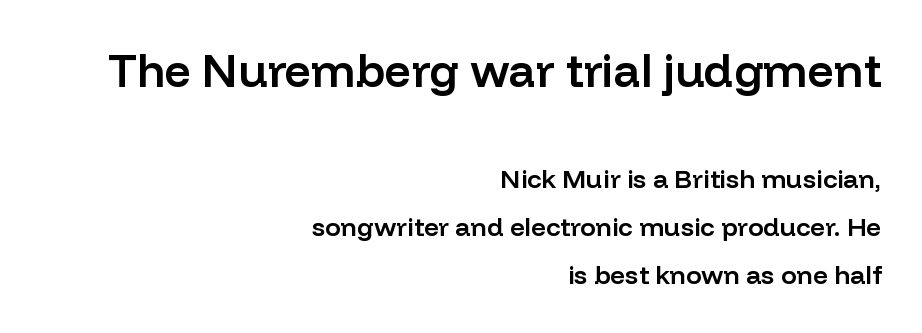
This rendering employs a face without finishing strokes, i.e., a sans-serif. Descenders hang freely into open space. Students, this is semibold: more ink than regular, less than bold. Short and long lines alike share a common ending point at right. Is the letter spacing exaggerated? No — it looks like the ordinary default.
